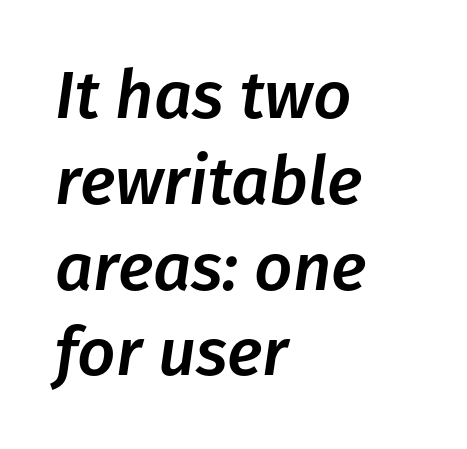
{"italic": "yes", "lean": "right", "slant_degrees": 8, "width": "normal", "stroke_contrast": "low", "x_height": "medium", "monospaced": "no", "underline": "no", "align": "left", "line_spacing": "normal", "line_spacing_ratio": 1.28, "letter_spacing": "normal", "letter_spacing_em": 0.0, "glyph_px": 67}
